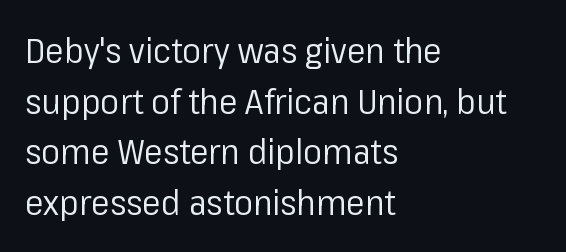
The image shows 35 px regular-weight sans-serif type, upright; set left-aligned, normal line spacing (1.45x), normal letter spacing, not underlined; low stroke contrast and a medium x-height.
